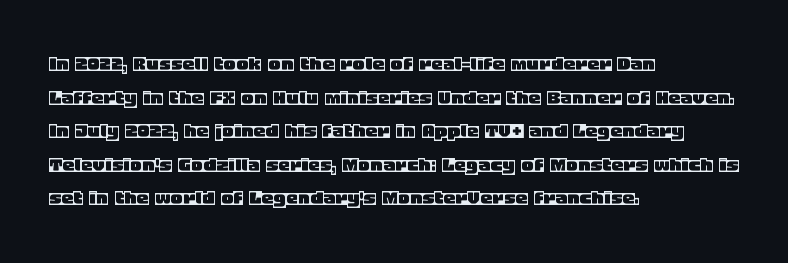
The image shows 24 px text type, upright; set left-aligned, normal line spacing (1.4x), normal letter spacing, not underlined.
